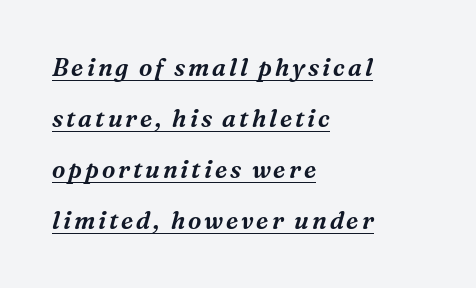
The font's italic variant was chosen for this text. Each line of the rendering has a horizontal stroke beneath the glyphs. The passage shown stacks its lines with a broad gap. A classic flush-left, rag-right setting is used for this passage.
